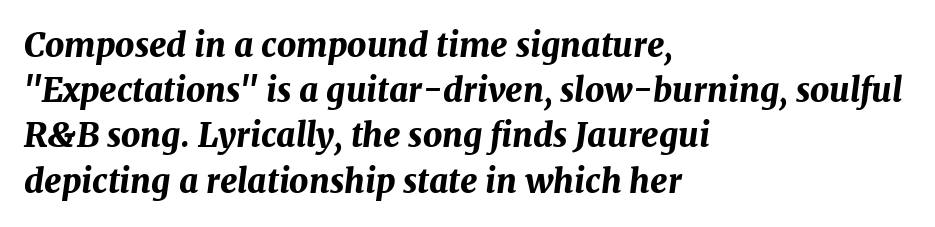
If you measured baseline to baseline, you'd find a middling distance. Note the varied advance widths — an 'i' is clearly narrower than an 'm'. This is oblique type, the kind used for emphasis or titles. Which margin do the lines hug? The left one — the right edge is uneven. Here the glyphs are tracked normally, forming tight word shapes.
